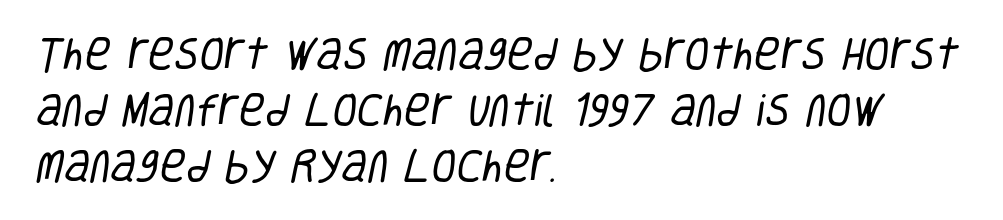
Q: Is the text bold? A: No.
Q: Is the typeface a serif or a sans-serif typeface? A: Sans-serif.
Q: Is the text underlined? A: No.
Q: How is the paragraph aligned? A: Left-aligned.
Q: Is the spacing between letters normal or unusually wide? A: Normal.
Q: Is the spacing between lines tight, normal or loose? A: Normal.
Q: Width (condensed, normal, or wide)? A: Condensed.
Q: Stroke contrast? A: Low.
Q: x-height? A: Large.
Q: Monospaced? A: No.
